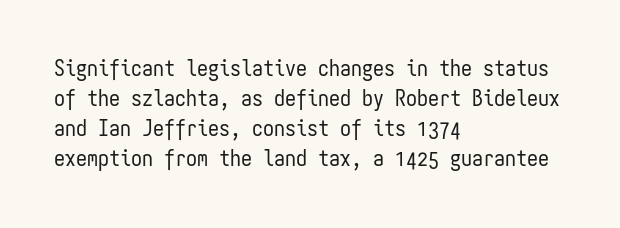
The letterforms sit shoulder to shoulder at normal distance. The space directly below the letters is spotless. Counters stay open thanks to moderate or lighter strokes. The vertical gap from one line to the next is medium. Ascenders rise straight up at ninety degrees. The ragged edge is on the right, which tells us the setting is flush left.
